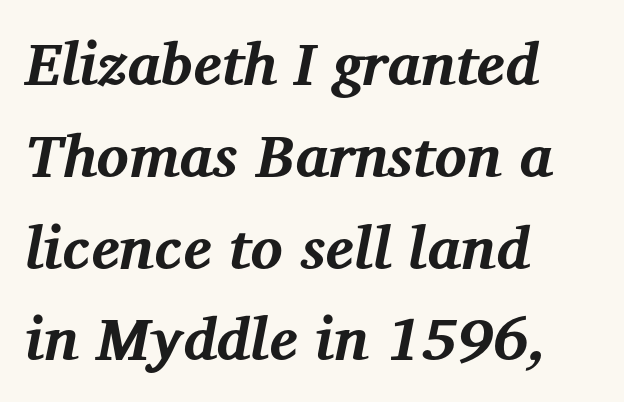
Q: Is the text bold? A: Yes.
Q: Is the text italic (slanted)? A: Yes, it leans right by about 12 degrees.
Q: Is the typeface a serif or a sans-serif typeface? A: Serif.
Q: Is the text underlined? A: No.
Q: How is the paragraph aligned? A: Left-aligned.
Q: Is the spacing between letters normal or unusually wide? A: Normal.
Q: Is the spacing between lines tight, normal or loose? A: Normal.
Q: Width (condensed, normal, or wide)? A: Normal.
Q: Stroke contrast? A: Medium.
Q: x-height? A: Medium.
Q: Monospaced? A: No.
